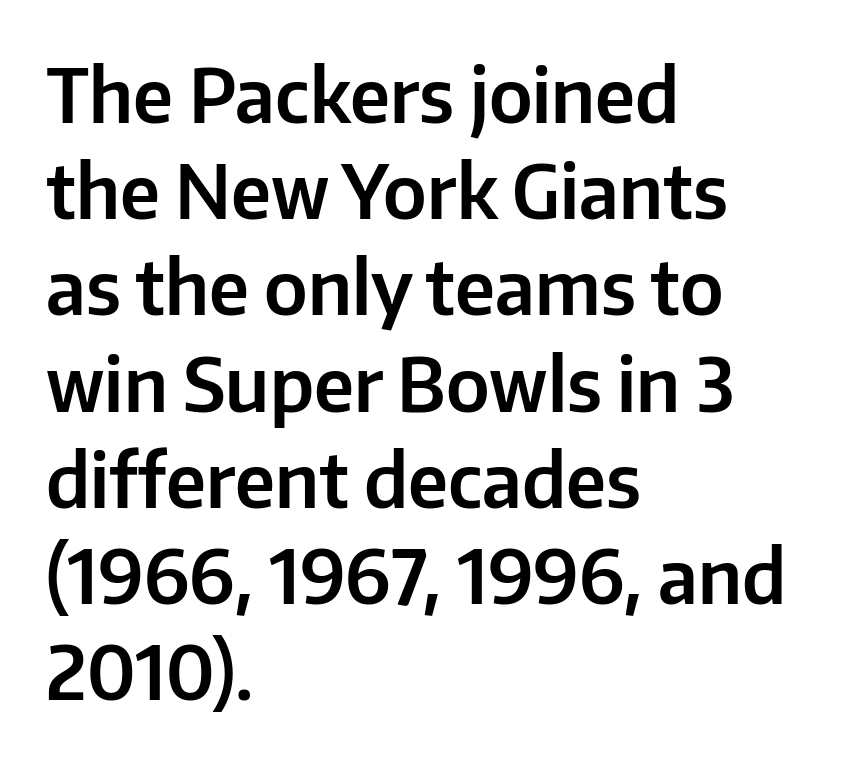
{"serif": "no", "italic": "no", "width": "normal", "stroke_contrast": "low", "x_height": "medium", "monospaced": "no", "underline": "no", "align": "left", "line_spacing": "normal", "line_spacing_ratio": 1.3, "letter_spacing": "normal", "letter_spacing_em": 0.0, "glyph_px": 74}
